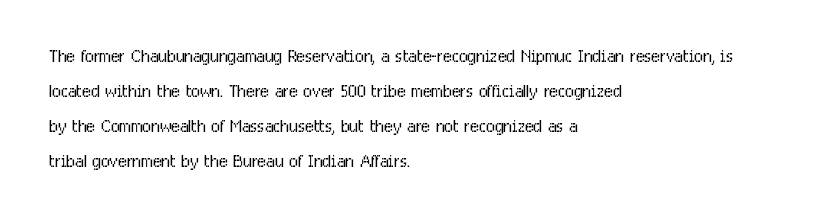
Q: Is the text bold? A: No.
Q: Is the text italic (slanted)? A: No, it is upright.
Q: Is the text underlined? A: No.
Q: How is the paragraph aligned? A: Left-aligned.
Q: Is the spacing between letters normal or unusually wide? A: Normal.
Q: Is the spacing between lines tight, normal or loose? A: Normal.
